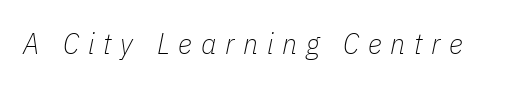
The image shows 30 px thin, condensed type, italic (leaning right); set unusually wide letter spacing (+0.29 em), not underlined; low stroke contrast and a medium x-height.
